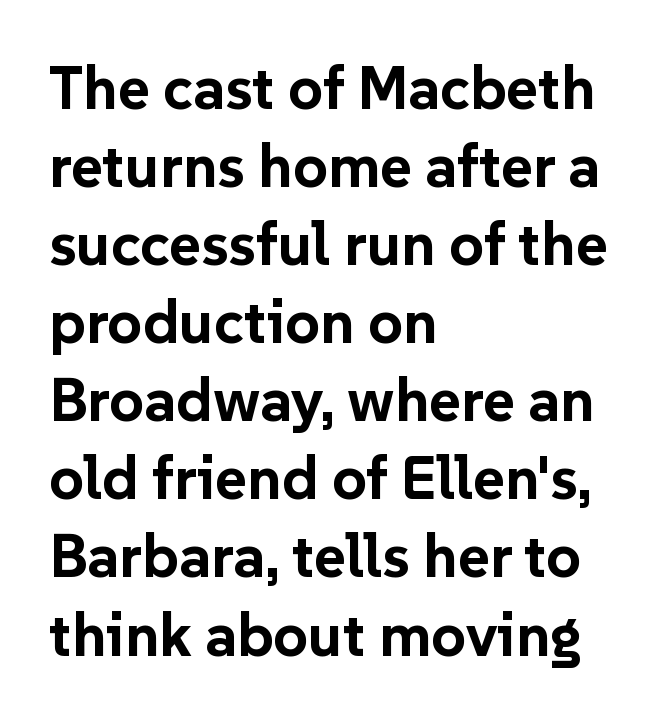
{"serif": "no", "italic": "no", "bold": "yes", "weight": "bold", "width": "normal", "stroke_contrast": "low", "x_height": "medium", "monospaced": "no", "underline": "no", "align": "left", "line_spacing": "normal", "line_spacing_ratio": 1.28, "letter_spacing": "normal", "letter_spacing_em": 0.0, "glyph_px": 61}
